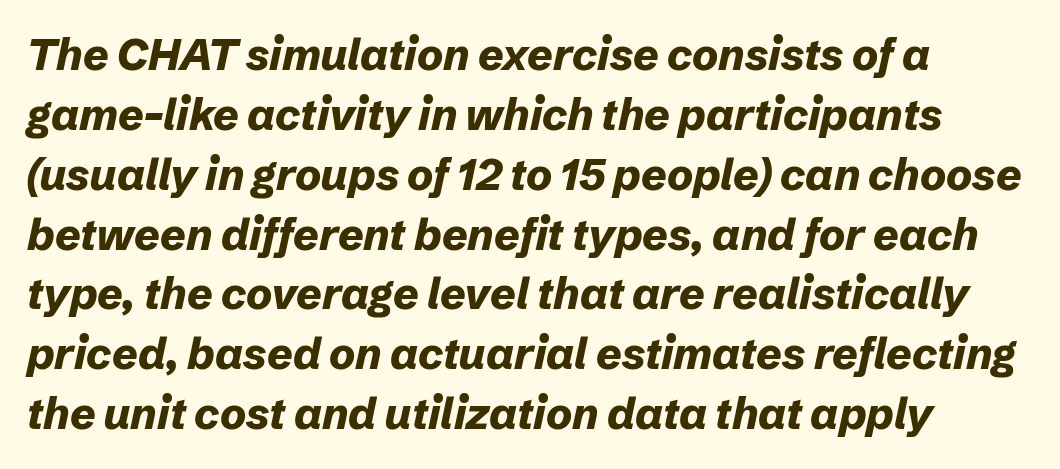
{"italic": "yes", "lean": "right", "slant_degrees": 12, "bold": "yes", "weight": "bold", "width": "normal", "stroke_contrast": "low", "x_height": "medium", "monospaced": "no", "underline": "no", "align": "left", "line_spacing": "normal", "line_spacing_ratio": 1.36, "letter_spacing": "normal", "letter_spacing_em": 0.0, "glyph_px": 44}
